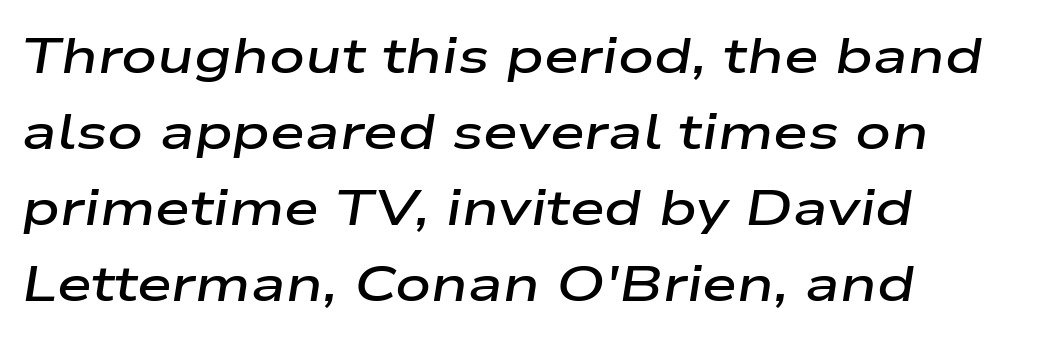
Teacher's note: observe the even left margin — that is flush-left alignment. Does extra space separate the letters? No, they use regular spacing. Character widths vary here, with narrow letters taking less room than wide ones. The strip under each line holds only bare page. The rendering uses a semibold face; strokes are thickened but not to full bold. Evenly set lines give the paragraph a standard silhouette.
